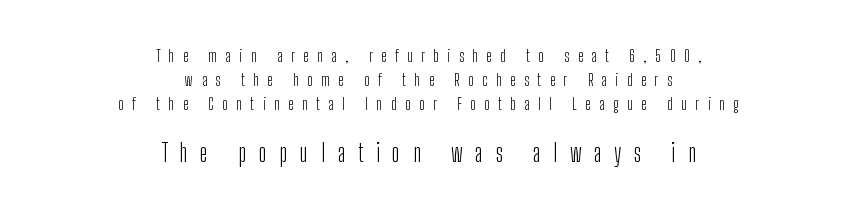
Q: Is the text bold? A: No.
Q: Is the text italic (slanted)? A: No, it is upright.
Q: Is the text underlined? A: No.
Q: How is the paragraph aligned? A: Centered.
Q: Is the spacing between letters normal or unusually wide? A: Unusually wide.
Q: Is the spacing between lines tight, normal or loose? A: Normal.
Q: Which block of text is set in a larger size, the first (top) or the second (bottom)? A: The second (bottom) one.
